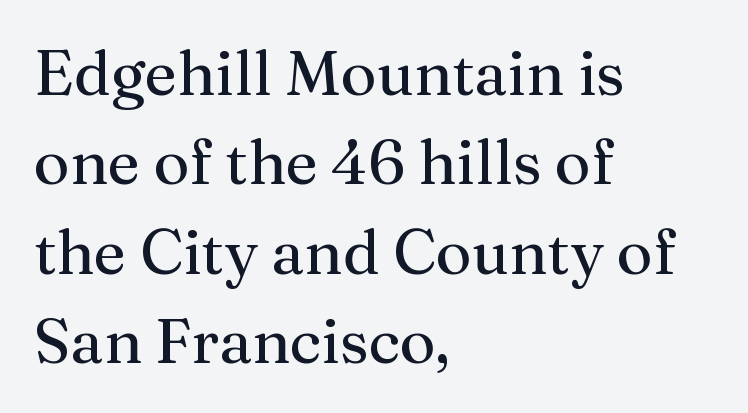
No extra tracking has been applied to these lines. The lettering holds an erect, upright posture throughout. Look at the bottom of the vertical strokes: they flare into serifs here. Reading down the block, your eye returns to a fixed left position each line. Each stroke keeps to a modest, everyday thickness or less.
